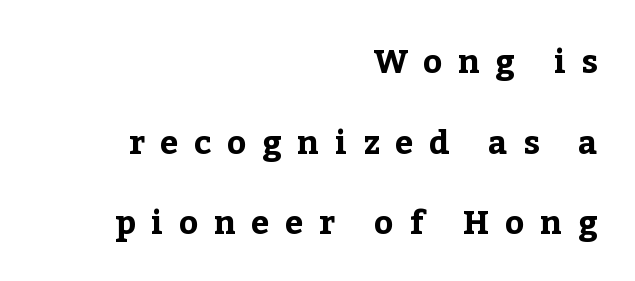
Q: Is the text bold? A: Yes.
Q: Is the text italic (slanted)? A: No, it is upright.
Q: Is the typeface a serif or a sans-serif typeface? A: Serif.
Q: Is the text underlined? A: No.
Q: How is the paragraph aligned? A: Right-aligned.
Q: Is the spacing between letters normal or unusually wide? A: Unusually wide.
Q: Is the spacing between lines tight, normal or loose? A: Loose.
Q: Width (condensed, normal, or wide)? A: Normal.
Q: Stroke contrast? A: Low.
Q: x-height? A: Medium.
Q: Monospaced? A: No.
